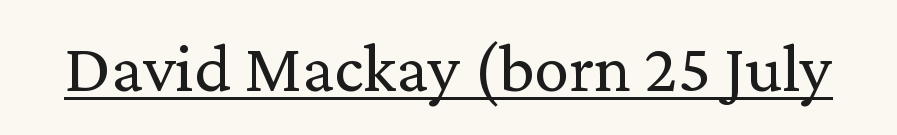
Q: Is the text bold? A: No.
Q: Is the text italic (slanted)? A: No, it is upright.
Q: Is the typeface a serif or a sans-serif typeface? A: Serif.
Q: Is the text underlined? A: Yes.
Q: Is the spacing between letters normal or unusually wide? A: Normal.
Q: Width (condensed, normal, or wide)? A: Normal.
Q: Stroke contrast? A: Medium.
Q: x-height? A: Medium.
Q: Monospaced? A: No.
